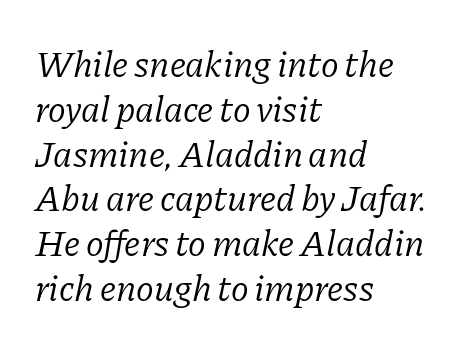
The image shows 37 px light serif type, italic (leaning right); set left-aligned, line spacing 1.21x, normal letter spacing, not underlined; low stroke contrast and a medium x-height.
